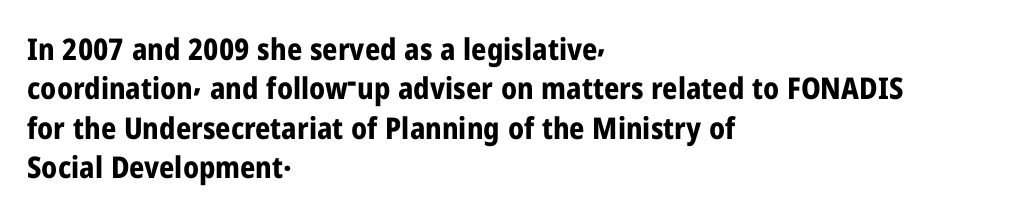
The image shows 30 px bold, condensed sans-serif type, upright; set left-aligned, normal line spacing (1.31x), normal letter spacing, not underlined; low stroke contrast and a medium x-height.
